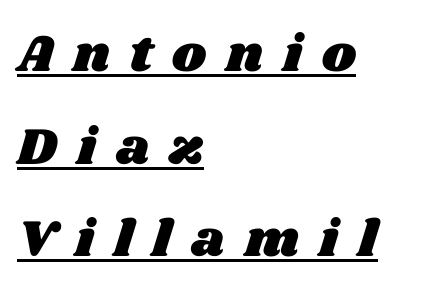
{"width": "wide", "stroke_contrast": "medium", "x_height": "large", "monospaced": "no", "underline": "yes", "align": "left", "line_spacing_ratio": 1.78, "letter_spacing": "wide", "letter_spacing_em": 0.38, "glyph_px": 52}
